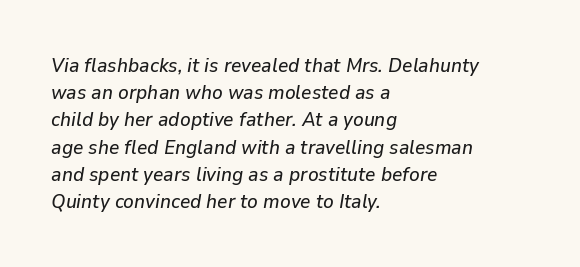
Nobody touched the tracking dial on this one. Notice how descenders clear the ascenders below comfortably — that's standard leading. Nobody drew a line under any word here. These lines are set flush left with a ragged right edge.
